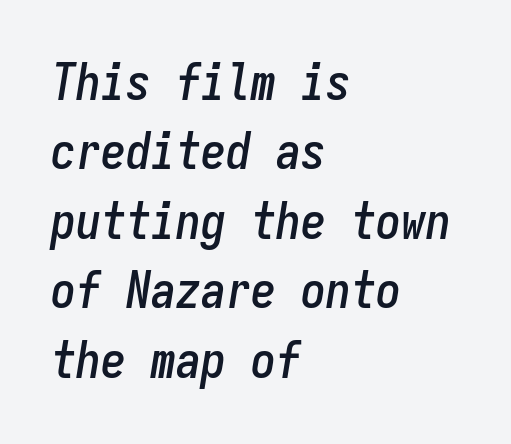
Underlining? Definitely not there. Spacing verdict: monospaced, one width for all characters. The type is set solid horizontally, with unmodified tracking. There's an unmistakable incline to the writing here. Whoever set this chose a conventional vertical rhythm.
